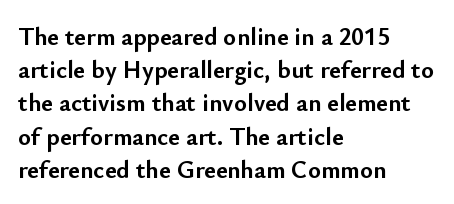
The image shows 25 px bold type, upright; set left-aligned, normal line spacing (1.33x), normal letter spacing, not underlined.
